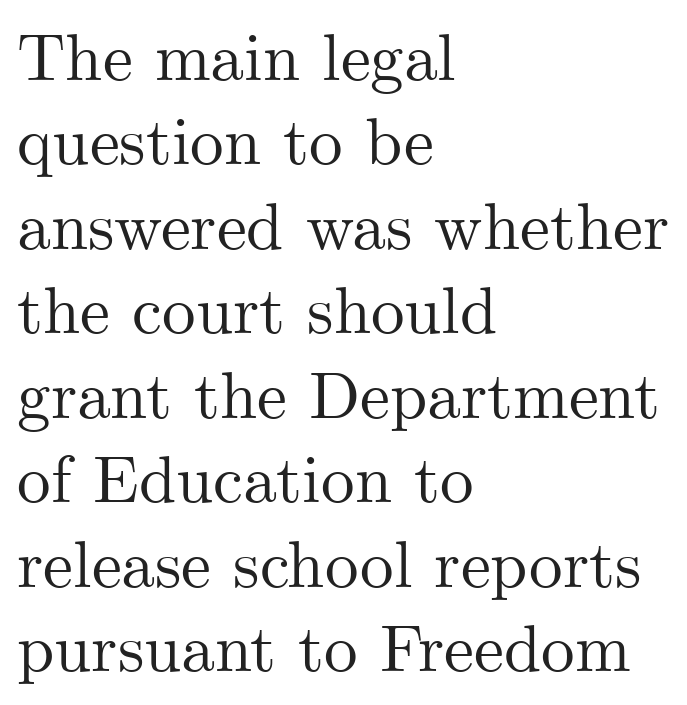
{"serif": "yes", "italic": "no", "width": "normal", "stroke_contrast": "medium", "x_height": "small", "monospaced": "no", "underline": "no", "align": "left", "line_spacing": "normal", "line_spacing_ratio": 1.26, "letter_spacing": "normal", "letter_spacing_em": 0.0, "glyph_px": 67}
